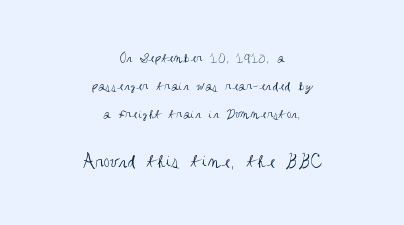
{"bold": "no", "underline": "no", "align": "center", "line_spacing": "loose", "line_spacing_ratio": 2.0, "letter_spacing": "normal", "letter_spacing_em": 0.0, "larger_block": "second", "size_ratio": 1.43, "glyph_px": 20}
